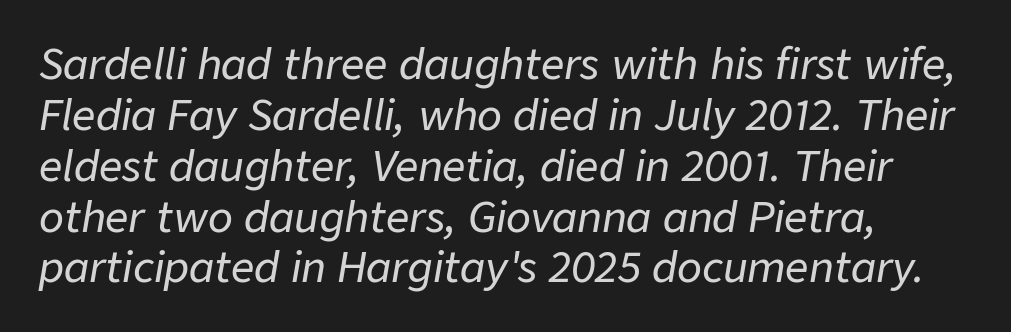
{"italic": "yes", "lean": "right", "slant_degrees": 9, "width": "normal", "stroke_contrast": "low", "x_height": "medium", "monospaced": "no", "underline": "no", "align": "left", "line_spacing_ratio": 1.24, "letter_spacing": "normal", "letter_spacing_em": 0.0, "glyph_px": 41}
